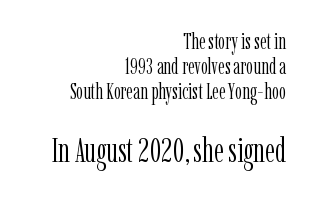
Look at the bottom of the vertical strokes: they flare into serifs here. Is this a heavy cut? Hardly; it is regular or lighter. One-word summary of the alignment: right. Decoration check: the copy has no underline. In terms of leading, this rendering errs on the cramped side. These lines were composed using upright roman letters.
